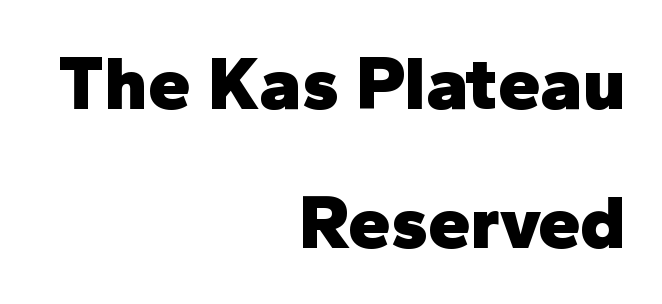
{"serif": "no", "italic": "no", "bold": "yes", "weight": "heavy", "width": "normal", "stroke_contrast": "low", "x_height": "medium", "monospaced": "no", "underline": "no", "align": "right", "line_spacing_ratio": 1.83, "letter_spacing": "normal", "letter_spacing_em": 0.0, "glyph_px": 76}
